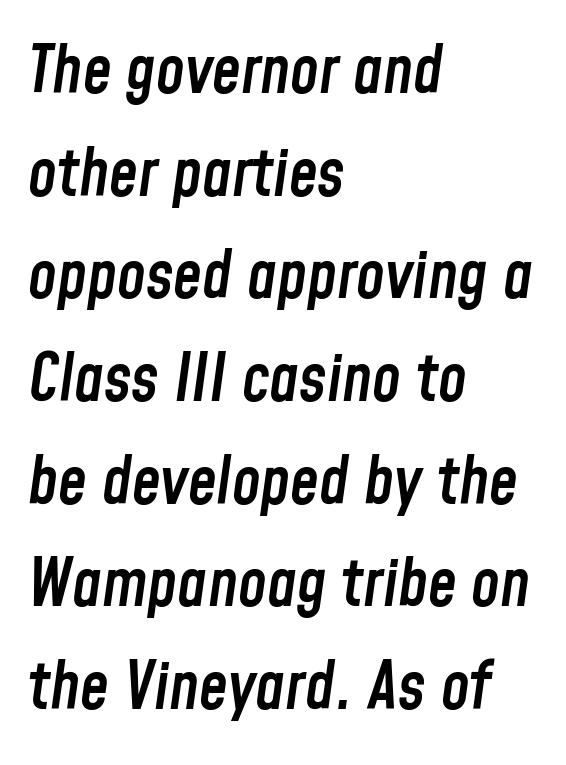
{"italic": "yes", "lean": "right", "slant_degrees": 8, "bold": "semi", "weight": "semibold", "width": "condensed", "stroke_contrast": "low", "x_height": "medium", "monospaced": "no", "underline": "no", "align": "left", "line_spacing": "normal", "line_spacing_ratio": 1.58, "letter_spacing": "normal", "letter_spacing_em": 0.0, "glyph_px": 65}
